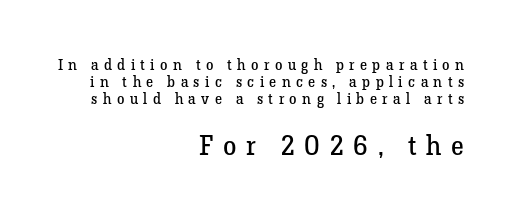
The image shows 27 px text type, upright; set right-aligned, tight line spacing (1.15x), unusually wide letter spacing (+0.36 em), not underlined; the second (bottom) block is 1.8x larger.
